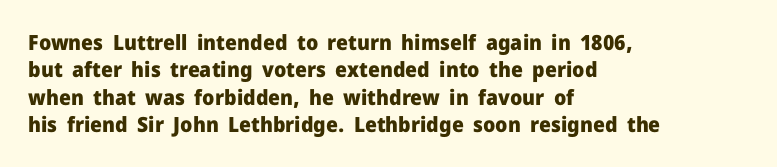
Q: Is the text bold? A: Yes.
Q: Is the text italic (slanted)? A: No, it is upright.
Q: Is the text underlined? A: No.
Q: How is the paragraph aligned? A: Left-aligned.
Q: Is the spacing between letters normal or unusually wide? A: Normal.
Q: Is the spacing between lines tight, normal or loose? A: Normal.
